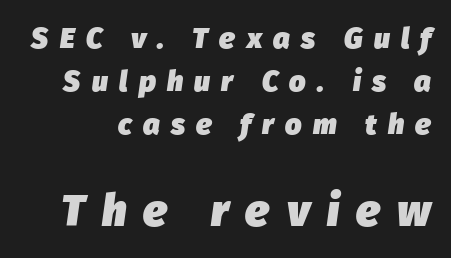
Q: Is the text bold? A: Yes.
Q: Is the text italic (slanted)? A: Yes, it leans right by about 8 degrees.
Q: Is the text underlined? A: No.
Q: Is the spacing between letters normal or unusually wide? A: Unusually wide.
Q: Is the spacing between lines tight, normal or loose? A: Normal.
Q: Which block of text is set in a larger size, the first (top) or the second (bottom)? A: The second (bottom) one.
Q: Width (condensed, normal, or wide)? A: Normal.
Q: Stroke contrast? A: Low.
Q: x-height? A: Medium.
Q: Monospaced? A: No.
